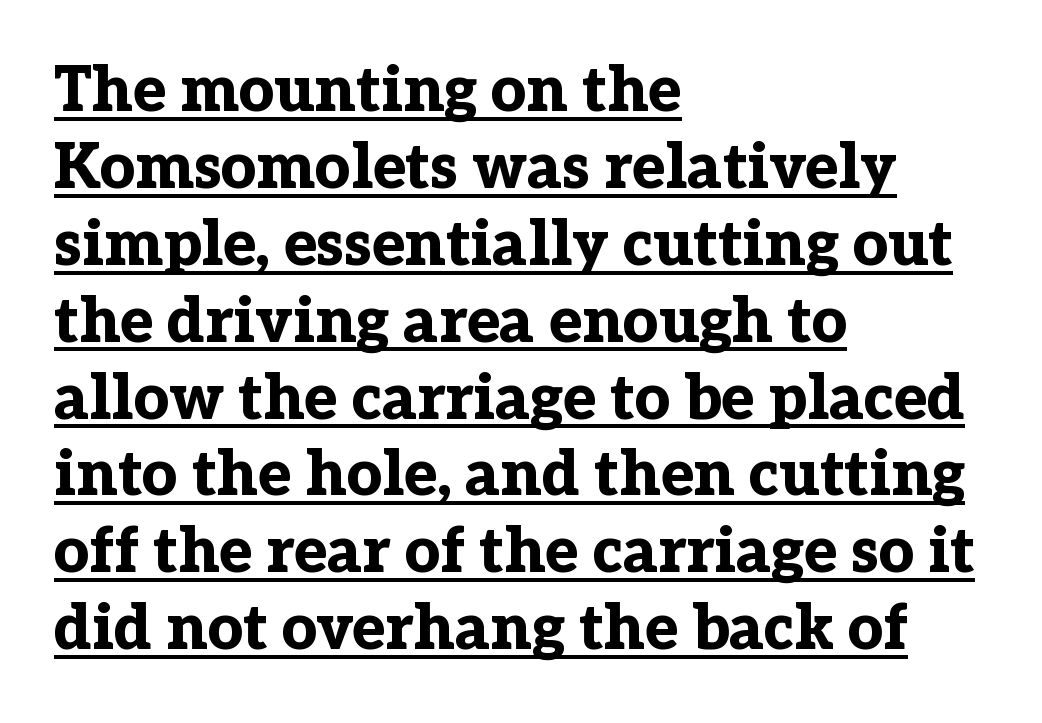
How heavy is the stroke? Heavy — this is a bold. The lines in this sample share a left origin and differ only in where they stop. Style check: upright. A serif font was chosen for this passage. Character widths vary here, with narrow letters taking less room than wide ones.
